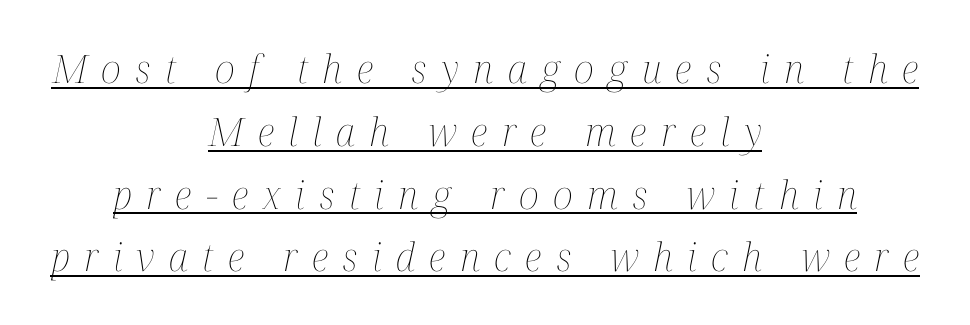
Q: Is the text bold? A: No.
Q: Is the text italic (slanted)? A: Yes, it leans right by about 12 degrees.
Q: Is the text underlined? A: Yes.
Q: How is the paragraph aligned? A: Centered.
Q: Is the spacing between letters normal or unusually wide? A: Unusually wide.
Q: Is the spacing between lines tight, normal or loose? A: Normal.
Q: Width (condensed, normal, or wide)? A: Condensed.
Q: Stroke contrast? A: Medium.
Q: x-height? A: Medium.
Q: Monospaced? A: No.
